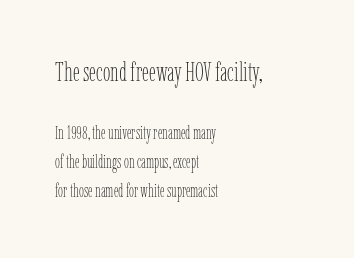
Q: Is the text bold? A: No.
Q: Is the text italic (slanted)? A: No, it is upright.
Q: Is the text underlined? A: No.
Q: How is the paragraph aligned? A: Left-aligned.
Q: Is the spacing between letters normal or unusually wide? A: Normal.
Q: Is the spacing between lines tight, normal or loose? A: Normal.
Q: Which block of text is set in a larger size, the first (top) or the second (bottom)? A: The first (top) one.
